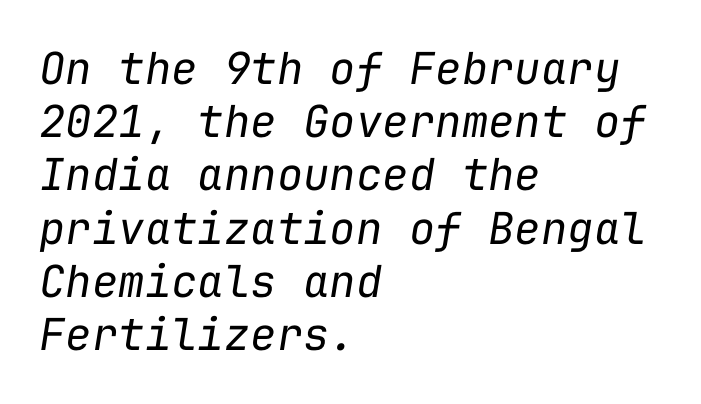
{"italic": "yes", "lean": "right", "slant_degrees": 9, "bold": "no", "weight": "regular", "width": "normal", "stroke_contrast": "low", "x_height": "medium", "monospaced": "yes", "underline": "no", "align": "left", "line_spacing_ratio": 1.21, "letter_spacing": "normal", "letter_spacing_em": 0.0, "glyph_px": 44}
